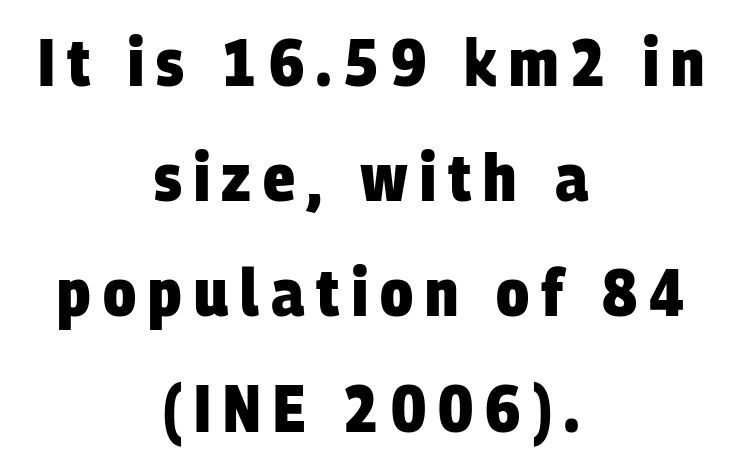
Q: Is the text bold? A: Yes.
Q: Is the typeface a serif or a sans-serif typeface? A: Sans-serif.
Q: Is the text underlined? A: No.
Q: How is the paragraph aligned? A: Centered.
Q: Width (condensed, normal, or wide)? A: Condensed.
Q: Stroke contrast? A: Low.
Q: x-height? A: Large.
Q: Monospaced? A: No.
